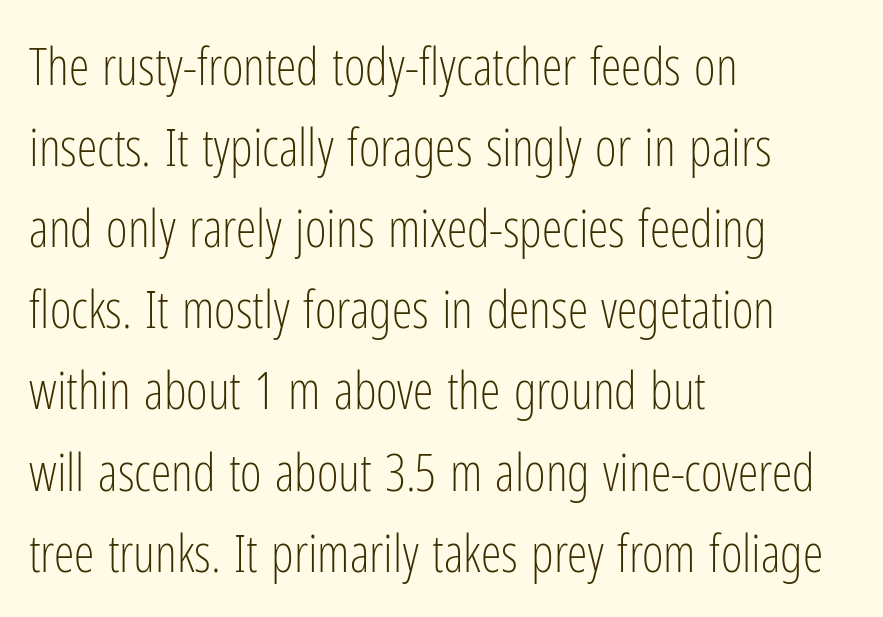
{"serif": "no", "italic": "no", "bold": "no", "weight": "light", "width": "condensed", "stroke_contrast": "low", "x_height": "medium", "monospaced": "no", "underline": "no", "align": "left", "line_spacing": "normal", "line_spacing_ratio": 1.56, "letter_spacing": "normal", "letter_spacing_em": 0.0, "glyph_px": 52}
